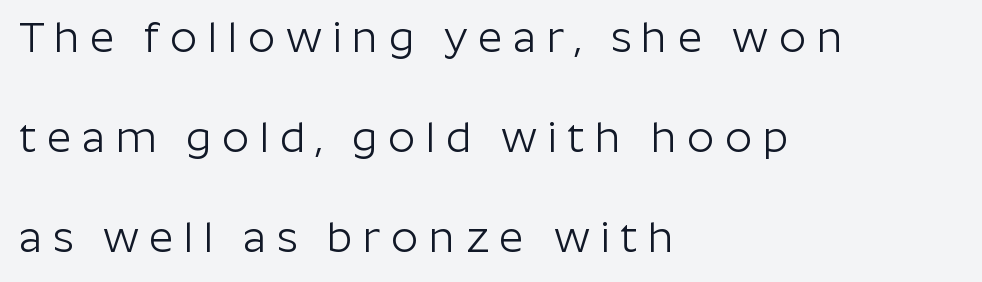
{"serif": "no", "italic": "no", "bold": "no", "weight": "light", "width": "normal", "stroke_contrast": "low", "x_height": "medium", "monospaced": "no", "underline": "no", "align": "left", "line_spacing": "loose", "line_spacing_ratio": 2.32, "letter_spacing": "wide", "letter_spacing_em": 0.24, "glyph_px": 43}
